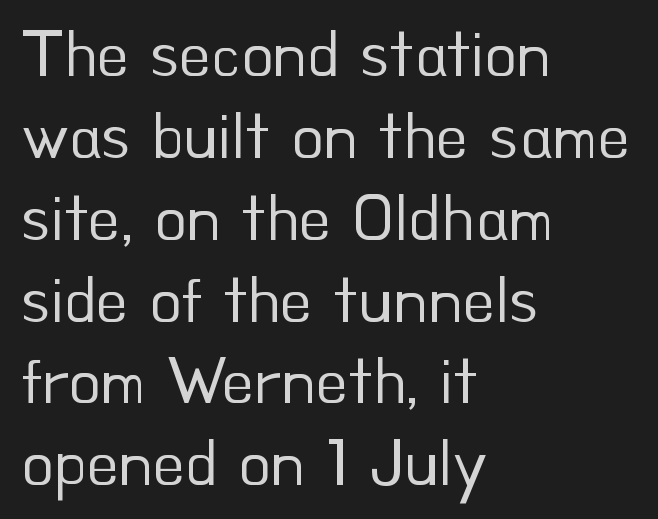
The image shows 66 px regular-weight sans-serif type, upright; set left-aligned, line spacing 1.24x, normal letter spacing, not underlined; low stroke contrast and a small x-height.
